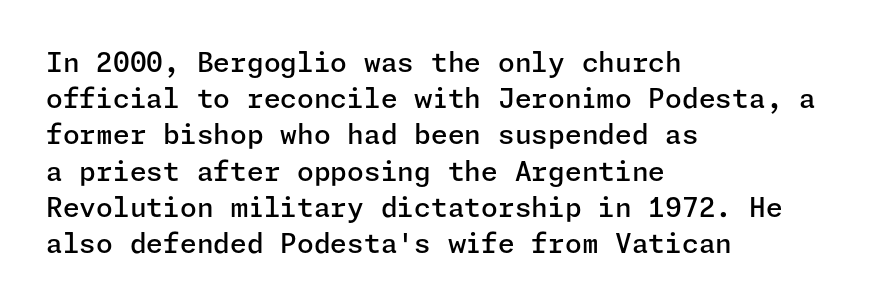
Nobody touched the tracking dial on this one. Its strokes are somewhat broadened, the hallmark of semibold type. Reading down the column, the eye jumps a familiar distance to each next line. Decoration check: the copy has no underline. The paragraph has a hard left edge and a soft right edge. Does the lettering tilt? It doesn't — this is upright.
